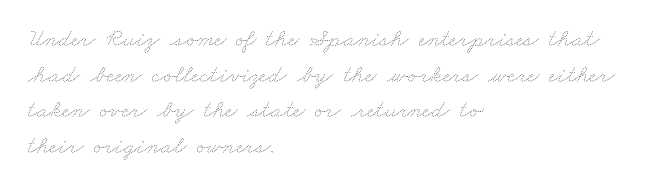
The line-height multiplier appears to be the usual default. Descenders hang freely into open space. These lines are set flush left with a ragged right edge. The weight would be labelled regular, book, light, or lighter still.
